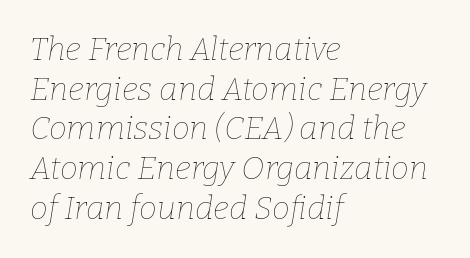
Q: Is the text bold? A: No.
Q: Is the text italic (slanted)? A: Yes, it leans right by about 9 degrees.
Q: Is the text underlined? A: No.
Q: How is the paragraph aligned? A: Left-aligned.
Q: Is the spacing between letters normal or unusually wide? A: Normal.
Q: Width (condensed, normal, or wide)? A: Normal.
Q: Stroke contrast? A: Low.
Q: x-height? A: Medium.
Q: Monospaced? A: No.
